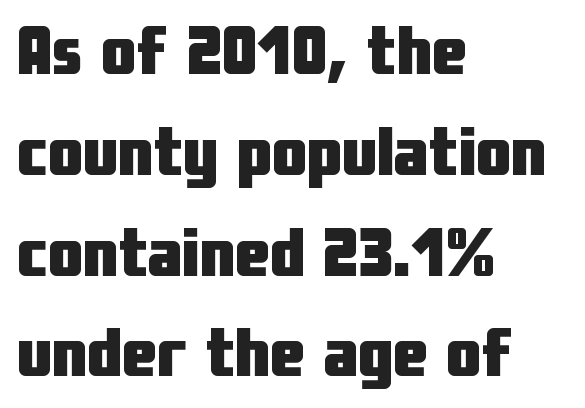
{"serif": "no", "italic": "no", "bold": "yes", "weight": "heavy", "width": "condensed", "stroke_contrast": "low", "x_height": "medium", "monospaced": "no", "underline": "no", "align": "left", "line_spacing": "normal", "line_spacing_ratio": 1.44, "letter_spacing": "normal", "letter_spacing_em": 0.0, "glyph_px": 70}
